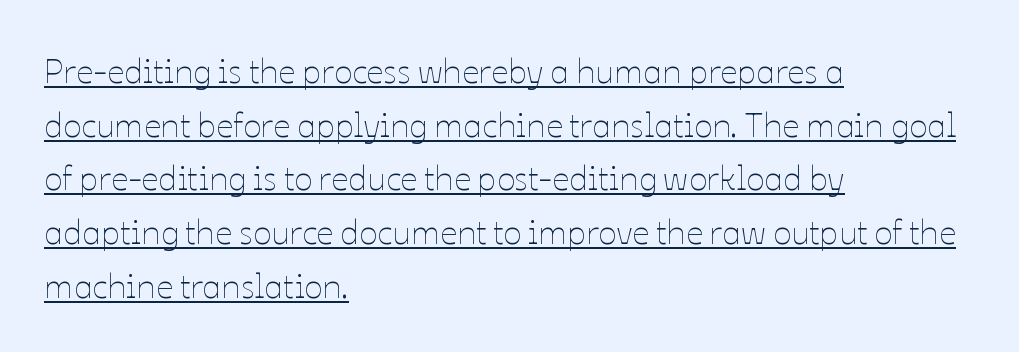
{"italic": "no", "bold": "no", "weight": "thin", "width": "normal", "stroke_contrast": "low", "x_height": "medium", "monospaced": "no", "underline": "yes", "align": "left", "line_spacing": "normal", "line_spacing_ratio": 1.58, "letter_spacing": "normal", "letter_spacing_em": 0.0, "glyph_px": 34}
